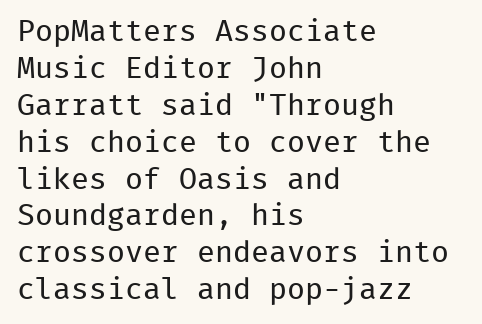
{"serif": "no", "italic": "no", "bold": "no", "weight": "regular", "width": "normal", "stroke_contrast": "low", "x_height": "medium", "monospaced": "yes", "underline": "no", "align": "left", "line_spacing_ratio": 1.23, "letter_spacing": "normal", "letter_spacing_em": 0.0, "glyph_px": 30}
